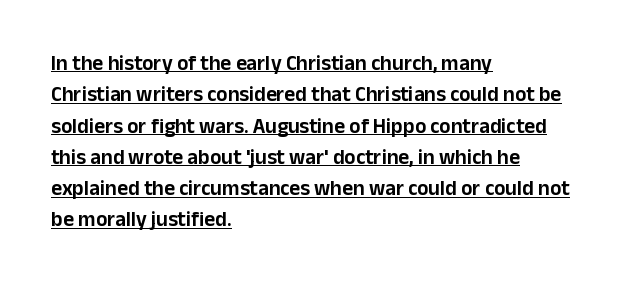
What stands out about the letter spacing? Nothing — it is the standard amount. The lines are quadded left. Horizontal bands of white between lines are of average thickness. Style check: upright.
